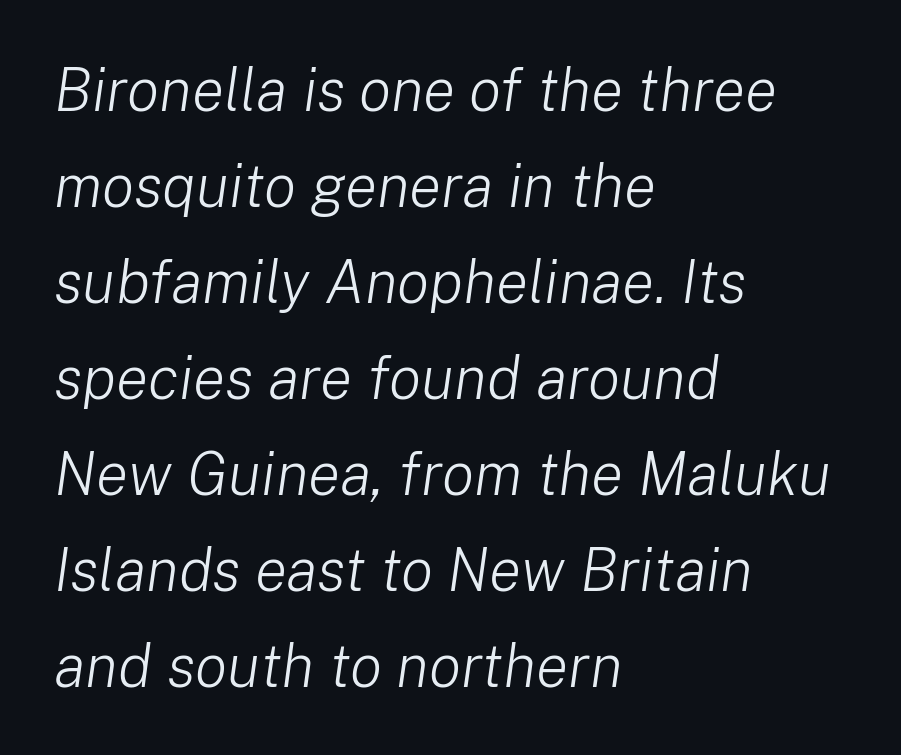
The paragraph shown leans on its left margin. The horizontal fit of the characters is conventional and even. Emphasis-style slanted type is in use. The weight tops out at a normal text grade.
